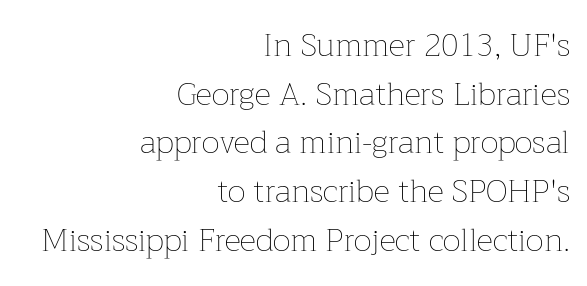
Q: Is the text bold? A: No.
Q: Is the text italic (slanted)? A: No, it is upright.
Q: Is the text underlined? A: No.
Q: How is the paragraph aligned? A: Right-aligned.
Q: Is the spacing between letters normal or unusually wide? A: Normal.
Q: Is the spacing between lines tight, normal or loose? A: Normal.
Q: Width (condensed, normal, or wide)? A: Normal.
Q: Stroke contrast? A: Low.
Q: x-height? A: Medium.
Q: Monospaced? A: No.
